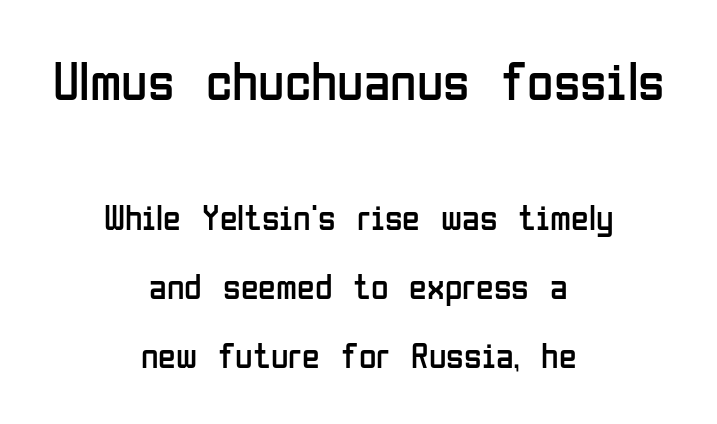
Q: Is the text bold? A: No.
Q: Is the text italic (slanted)? A: No, it is upright.
Q: Is the typeface a serif or a sans-serif typeface? A: Sans-serif.
Q: Is the text underlined? A: No.
Q: How is the paragraph aligned? A: Centered.
Q: Is the spacing between letters normal or unusually wide? A: Normal.
Q: Is the spacing between lines tight, normal or loose? A: Loose.
Q: Which block of text is set in a larger size, the first (top) or the second (bottom)? A: The first (top) one.
Q: Width (condensed, normal, or wide)? A: Condensed.
Q: Stroke contrast? A: Low.
Q: x-height? A: Medium.
Q: Monospaced? A: No.
